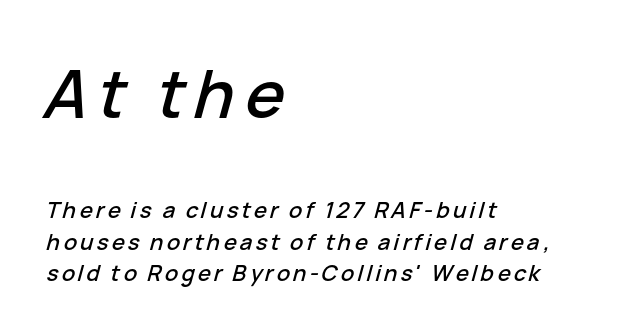
The image shows 66 px text type, italic (leaning right); set left-aligned, normal line spacing (1.43x), not underlined; the first (top) block is 3.0x larger; low stroke contrast and a medium x-height.
